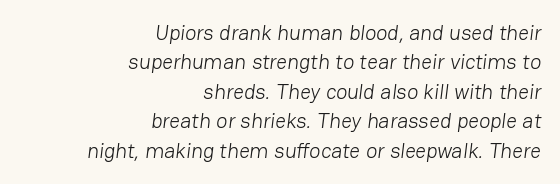
The image shows 21 px text type; set right-aligned, normal line spacing (1.4x), normal letter spacing, not underlined.
